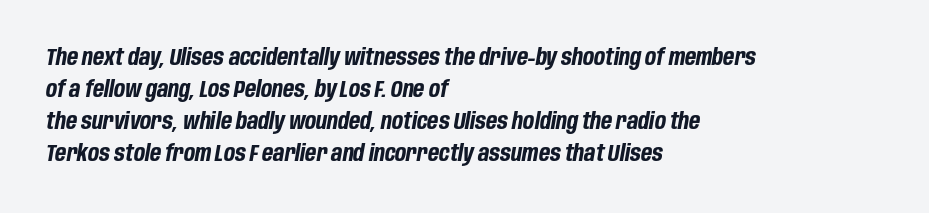
The image shows 23 px bold type, italic (leaning right); set left-aligned, normal line spacing (1.39x), normal letter spacing, not underlined.
